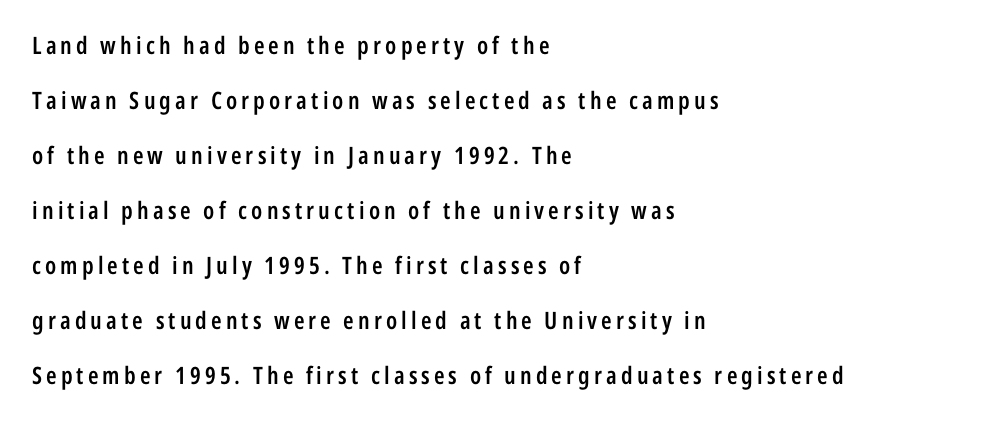
Q: Is the text bold? A: Semi-bold.
Q: Is the text italic (slanted)? A: No, it is upright.
Q: Is the text underlined? A: No.
Q: How is the paragraph aligned? A: Left-aligned.
Q: Is the spacing between lines tight, normal or loose? A: Loose.
